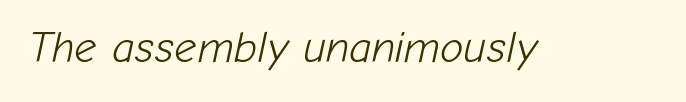
Q: Is the text bold? A: No.
Q: Is the text italic (slanted)? A: Yes, it leans right by about 12 degrees.
Q: Is the text underlined? A: No.
Q: Is the spacing between letters normal or unusually wide? A: Normal.
Q: Width (condensed, normal, or wide)? A: Normal.
Q: Stroke contrast? A: Low.
Q: x-height? A: Medium.
Q: Monospaced? A: No.
